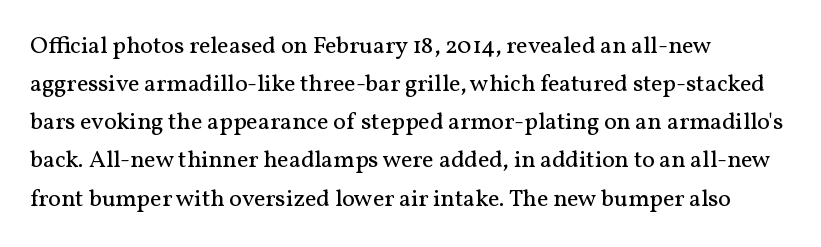
{"italic": "no", "bold": "no", "underline": "no", "align": "left", "line_spacing": "normal", "line_spacing_ratio": 1.59, "letter_spacing": "normal", "letter_spacing_em": 0.0, "glyph_px": 24}
